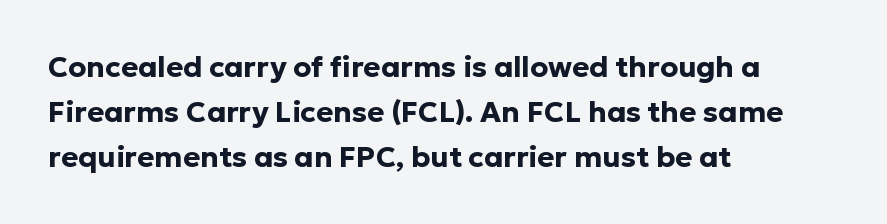
The letters advance in unequal steps, a hallmark of proportional type. The face used here has the dense, thick strokes of a bold. A normal amount of white space separates one row of letters from the next. No italicization has been applied; the sample stays upright. A typesetter would call this zero additional tracking. The gap between lines stays unmarked.
